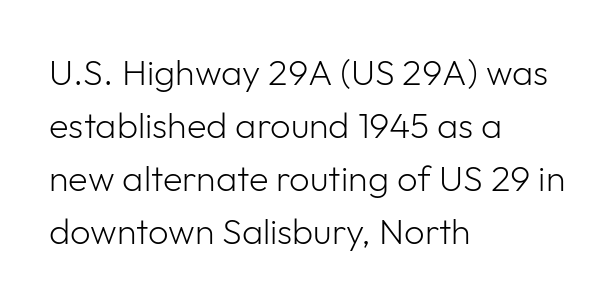
Q: Is the text bold? A: No.
Q: Is the text italic (slanted)? A: No, it is upright.
Q: Is the typeface a serif or a sans-serif typeface? A: Sans-serif.
Q: Is the text underlined? A: No.
Q: How is the paragraph aligned? A: Left-aligned.
Q: Is the spacing between letters normal or unusually wide? A: Normal.
Q: Is the spacing between lines tight, normal or loose? A: Normal.
Q: Width (condensed, normal, or wide)? A: Normal.
Q: Stroke contrast? A: Low.
Q: x-height? A: Medium.
Q: Monospaced? A: No.
